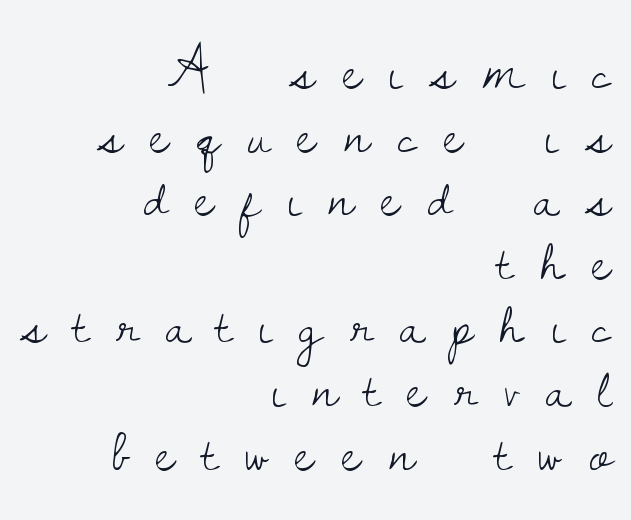
Successive baselines arrive quickly, one right under another. Here the designer chose a conventional face with non-uniform glyph widths. Casual observation: everything's shoved over to the right.
